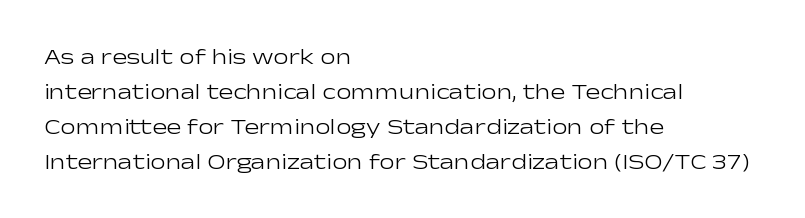
Q: Is the text bold? A: No.
Q: Is the text italic (slanted)? A: No, it is upright.
Q: Is the text underlined? A: No.
Q: How is the paragraph aligned? A: Left-aligned.
Q: Is the spacing between letters normal or unusually wide? A: Normal.
Q: Is the spacing between lines tight, normal or loose? A: Normal.
